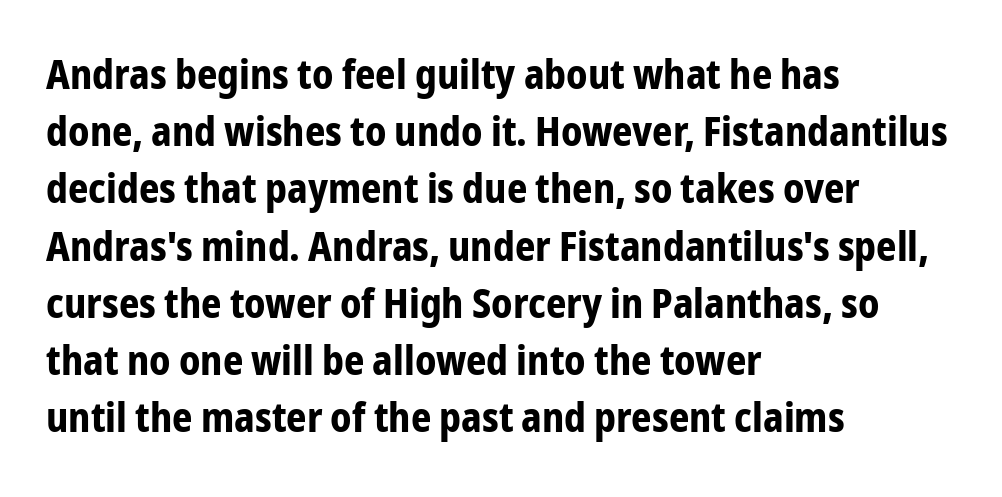
Q: Is the text bold? A: Yes.
Q: Is the text italic (slanted)? A: No, it is upright.
Q: Is the typeface a serif or a sans-serif typeface? A: Sans-serif.
Q: Is the text underlined? A: No.
Q: How is the paragraph aligned? A: Left-aligned.
Q: Is the spacing between letters normal or unusually wide? A: Normal.
Q: Is the spacing between lines tight, normal or loose? A: Normal.
Q: Width (condensed, normal, or wide)? A: Condensed.
Q: Stroke contrast? A: Low.
Q: x-height? A: Medium.
Q: Monospaced? A: No.
